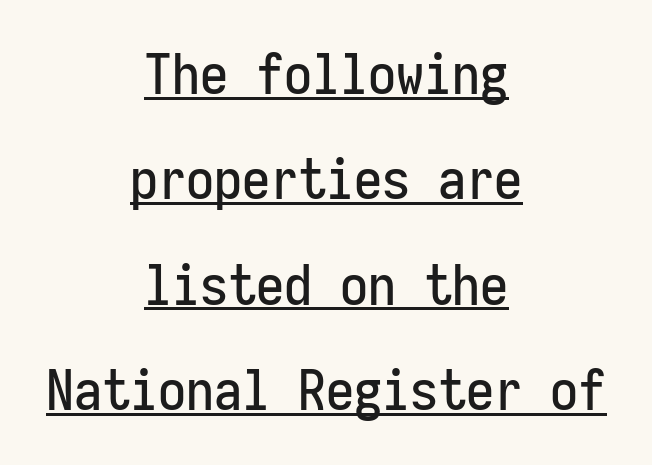
{"serif": "no", "italic": "no", "width": "condensed", "stroke_contrast": "low", "x_height": "medium", "monospaced": "yes", "underline": "yes", "align": "center", "line_spacing_ratio": 1.88, "letter_spacing": "normal", "letter_spacing_em": 0.0, "glyph_px": 56}
